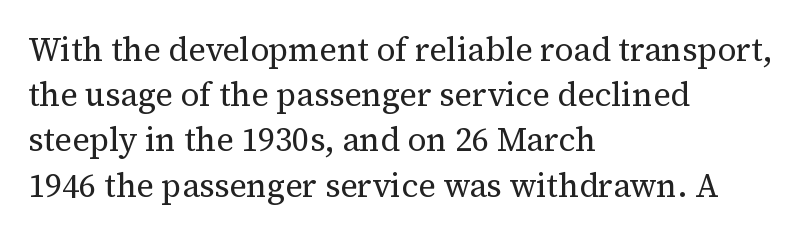
The image shows 33 px regular-weight serif type, upright; set left-aligned, normal line spacing (1.37x), normal letter spacing, not underlined; medium stroke contrast and a medium x-height.
